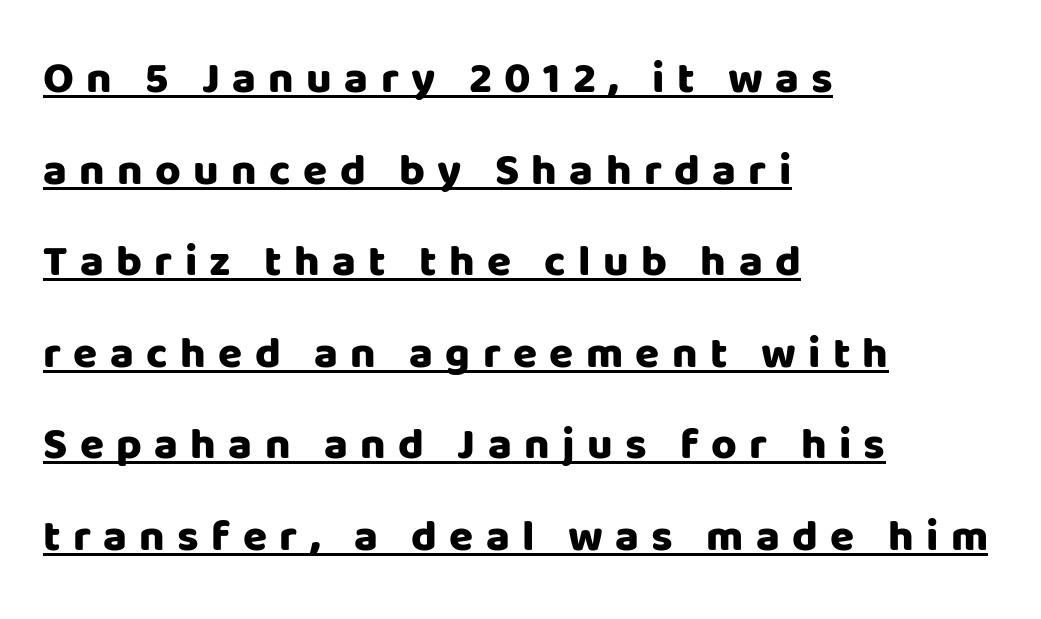
The typography opts for an upright posture over an oblique one. You could not count columns in this text — the font is proportionally spaced. Look at the stroke-to-counter ratio: heavy, a bold. Leading: increased. The compositor pushed each line to the left boundary.
